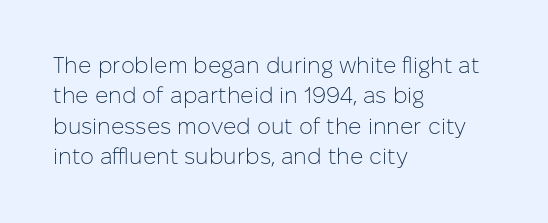
{"italic": "no", "bold": "no", "underline": "no", "align": "left", "line_spacing": "normal", "line_spacing_ratio": 1.38, "letter_spacing": "normal", "letter_spacing_em": 0.0, "glyph_px": 22}
